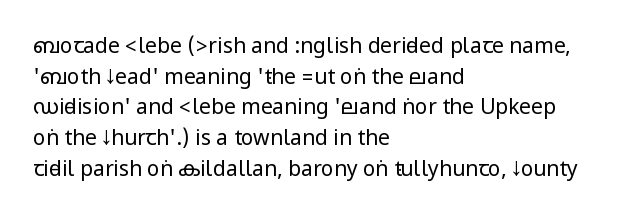
Q: Is the text bold? A: No.
Q: Is the text italic (slanted)? A: No, it is upright.
Q: Is the text underlined? A: No.
Q: How is the paragraph aligned? A: Left-aligned.
Q: Is the spacing between letters normal or unusually wide? A: Normal.
Q: Is the spacing between lines tight, normal or loose? A: Normal.
